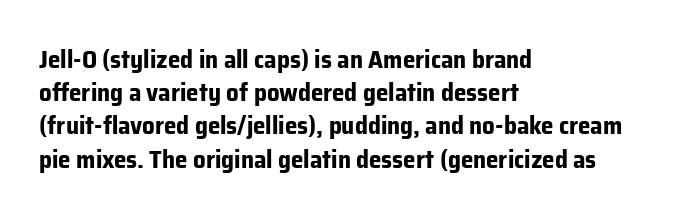
The image shows 25 px bold type, upright; set left-aligned, normal line spacing (1.33x), normal letter spacing, not underlined.
